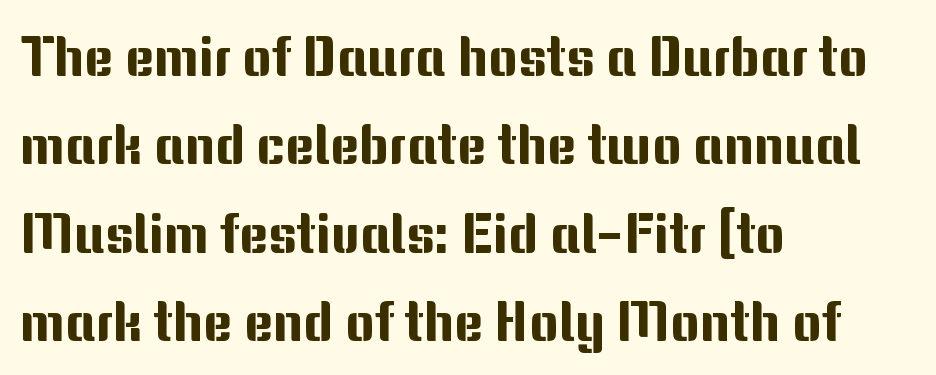
This rendering employs a face without finishing strokes, i.e., a sans-serif. The letters stand upright; this is a roman face. Caption: standard tracking, unaltered. Horizontally, the lines are justified to the leading edge only. Summary of vertical rhythm: regular, with standard interline spacing.
